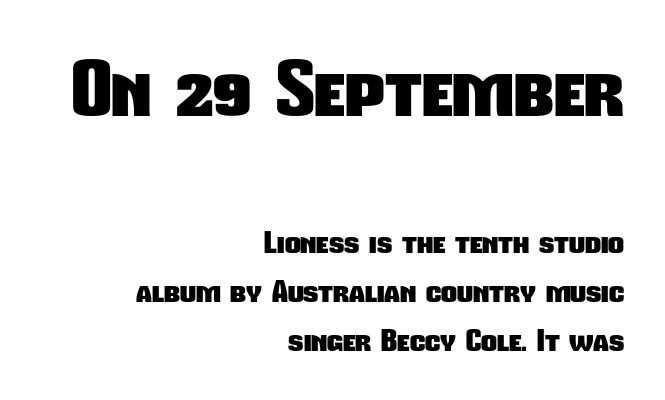
{"serif": "no", "bold": "yes", "weight": "heavy", "width": "condensed", "stroke_contrast": "low", "x_height": "medium", "monospaced": "no", "underline": "no", "align": "right", "line_spacing": "normal", "line_spacing_ratio": 1.57, "letter_spacing": "normal", "letter_spacing_em": 0.0, "larger_block": "first", "size_ratio": 2.48, "glyph_px": 77}
